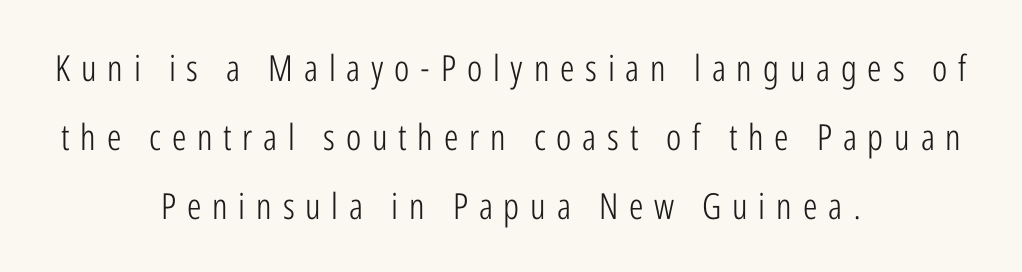
Nothing sits at the stroke ends, so this counts as sans-serif. Stems and bowls with no extra thickness — not bold. The passage is arranged like a title page — every line centered. Character widths vary here, with narrow letters taking less room than wide ones. Letter spacing: wide.
